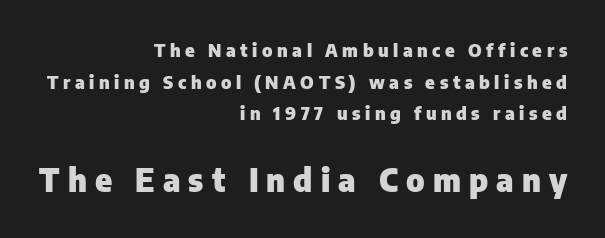
Q: Is the text bold? A: Yes.
Q: Is the text italic (slanted)? A: No, it is upright.
Q: Is the typeface a serif or a sans-serif typeface? A: Sans-serif.
Q: Is the text underlined? A: No.
Q: How is the paragraph aligned? A: Right-aligned.
Q: Is the spacing between letters normal or unusually wide? A: Unusually wide.
Q: Which block of text is set in a larger size, the first (top) or the second (bottom)? A: The second (bottom) one.
Q: Width (condensed, normal, or wide)? A: Normal.
Q: Stroke contrast? A: Low.
Q: x-height? A: Medium.
Q: Monospaced? A: No.
